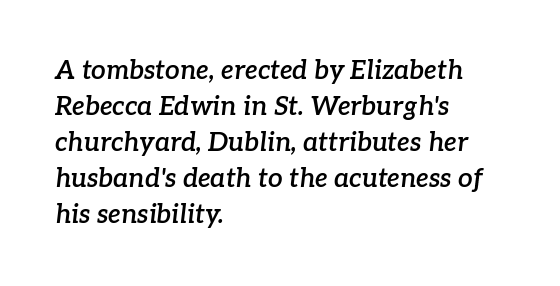
Posture: slanted. Line starts are locked; line ends wander. Letter spacing: default. Anything drawn beneath the words? Only blank space. The face used here is a semibold: visibly heavier than regular, lighter than bold. Leading matches the norm, producing a regular column.
